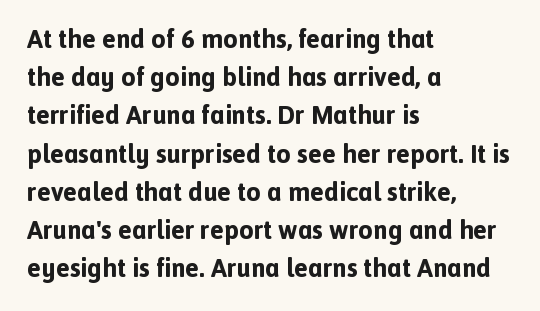
The image shows 26 px bold type, upright; set left-aligned, normal line spacing (1.47x), normal letter spacing, not underlined.
